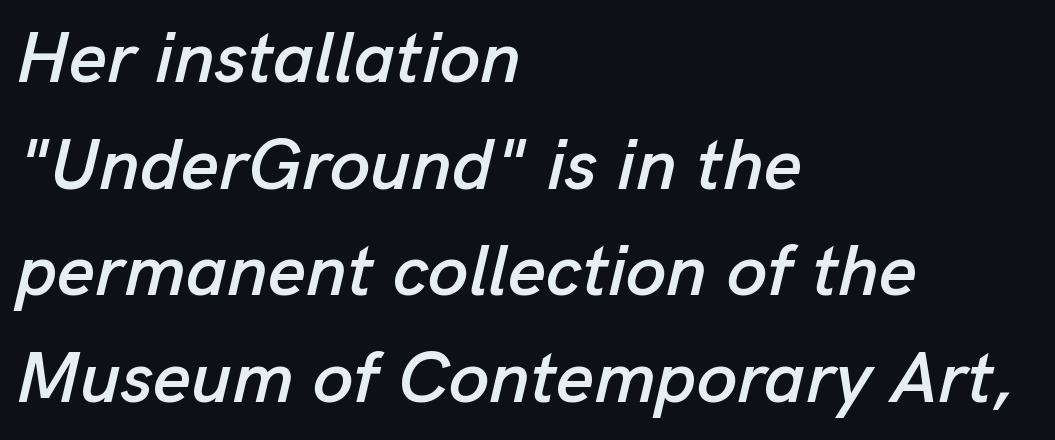
Q: Is the text italic (slanted)? A: Yes, it leans right by about 13 degrees.
Q: Is the text underlined? A: No.
Q: How is the paragraph aligned? A: Left-aligned.
Q: Is the spacing between letters normal or unusually wide? A: Normal.
Q: Is the spacing between lines tight, normal or loose? A: Normal.
Q: Width (condensed, normal, or wide)? A: Normal.
Q: Stroke contrast? A: Low.
Q: x-height? A: Medium.
Q: Monospaced? A: No.
